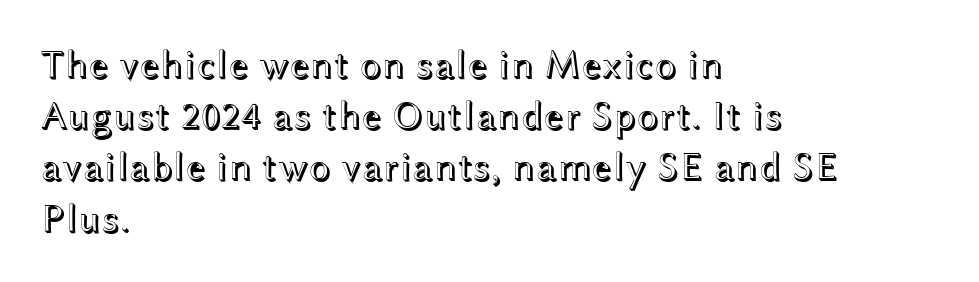
Q: Is the text italic (slanted)? A: No, it is upright.
Q: Is the text underlined? A: No.
Q: How is the paragraph aligned? A: Left-aligned.
Q: Is the spacing between letters normal or unusually wide? A: Normal.
Q: Is the spacing between lines tight, normal or loose? A: Normal.
Q: Width (condensed, normal, or wide)? A: Wide.
Q: x-height? A: Medium.
Q: Monospaced? A: No.
